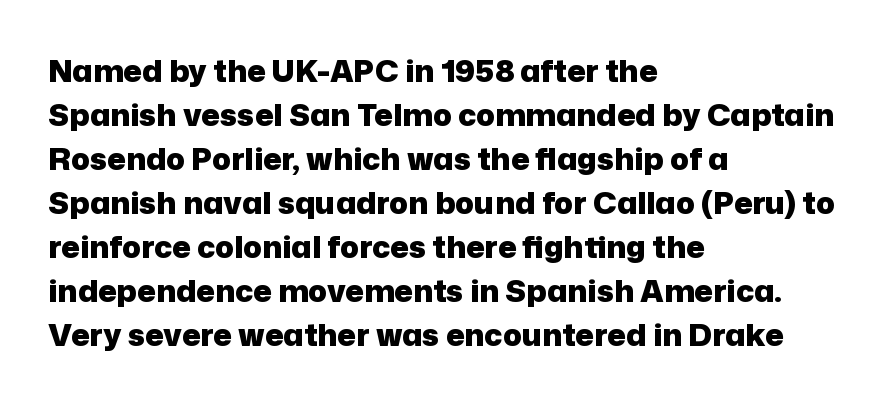
{"serif": "no", "italic": "no", "bold": "yes", "weight": "heavy", "width": "normal", "stroke_contrast": "low", "x_height": "medium", "monospaced": "no", "underline": "no", "align": "left", "line_spacing": "normal", "line_spacing_ratio": 1.42, "letter_spacing": "normal", "letter_spacing_em": 0.0, "glyph_px": 31}
